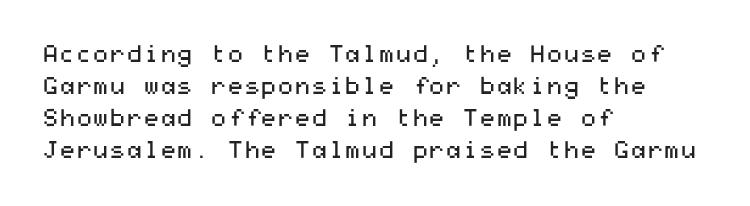
The image shows 24 px text type, upright; set left-aligned, normal line spacing (1.34x), normal letter spacing, not underlined.
